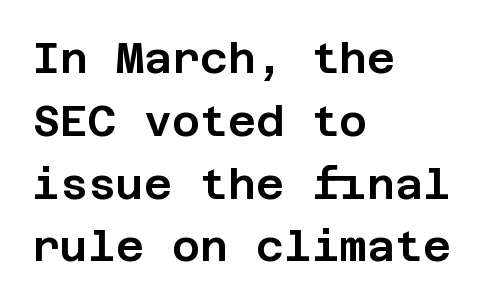
Q: Is the text italic (slanted)? A: No, it is upright.
Q: Is the typeface a serif or a sans-serif typeface? A: Sans-serif.
Q: Is the text underlined? A: No.
Q: How is the paragraph aligned? A: Left-aligned.
Q: Is the spacing between letters normal or unusually wide? A: Normal.
Q: Is the spacing between lines tight, normal or loose? A: Normal.
Q: Width (condensed, normal, or wide)? A: Normal.
Q: Stroke contrast? A: Low.
Q: x-height? A: Large.
